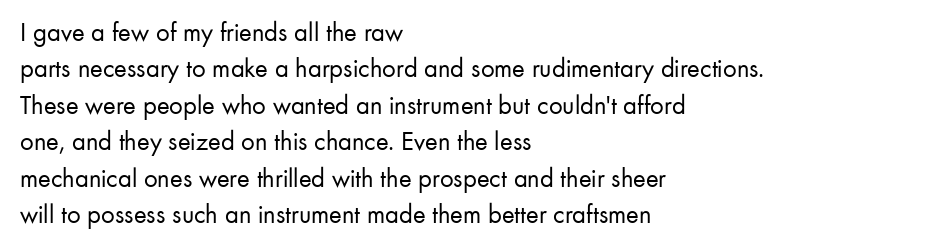
The image shows 27 px text type, upright; set left-aligned, normal line spacing (1.35x), normal letter spacing, not underlined.
